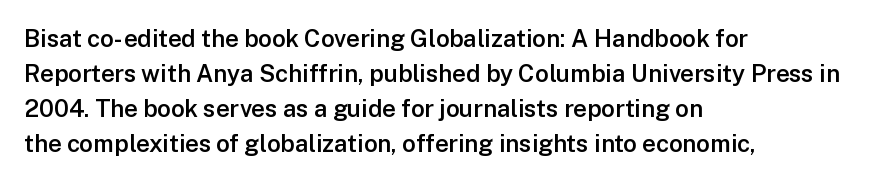
Q: Is the text bold? A: Semi-bold.
Q: Is the text italic (slanted)? A: No, it is upright.
Q: Is the text underlined? A: No.
Q: How is the paragraph aligned? A: Left-aligned.
Q: Is the spacing between letters normal or unusually wide? A: Normal.
Q: Is the spacing between lines tight, normal or loose? A: Normal.
